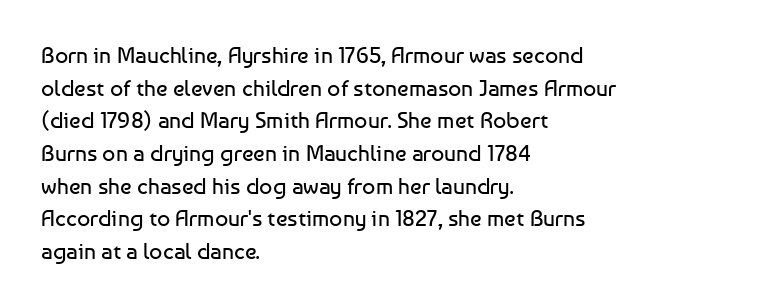
Q: Is the text bold? A: No.
Q: Is the text italic (slanted)? A: No, it is upright.
Q: Is the text underlined? A: No.
Q: How is the paragraph aligned? A: Left-aligned.
Q: Is the spacing between letters normal or unusually wide? A: Normal.
Q: Is the spacing between lines tight, normal or loose? A: Normal.
